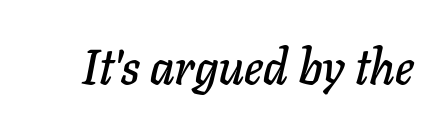
The image shows 49 px text type, italic (leaning right); set normal letter spacing, not underlined; low stroke contrast and a medium x-height.
